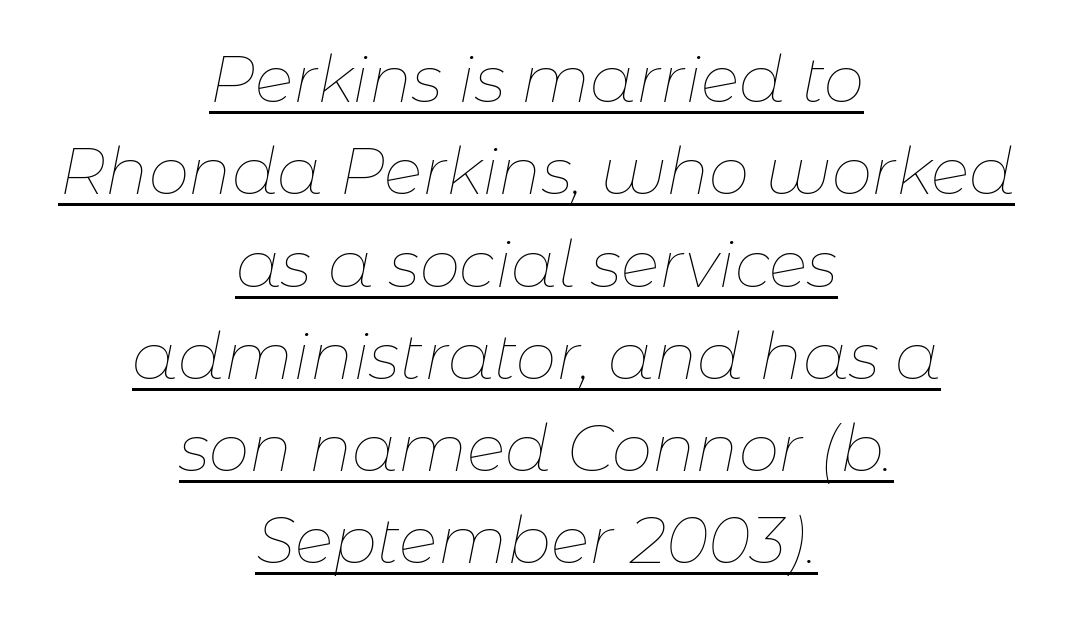
{"italic": "yes", "lean": "right", "slant_degrees": 11, "bold": "no", "weight": "thin", "width": "normal", "stroke_contrast": "low", "x_height": "medium", "monospaced": "no", "underline": "yes", "align": "center", "line_spacing": "normal", "line_spacing_ratio": 1.42, "letter_spacing": "normal", "letter_spacing_em": 0.0, "glyph_px": 65}
